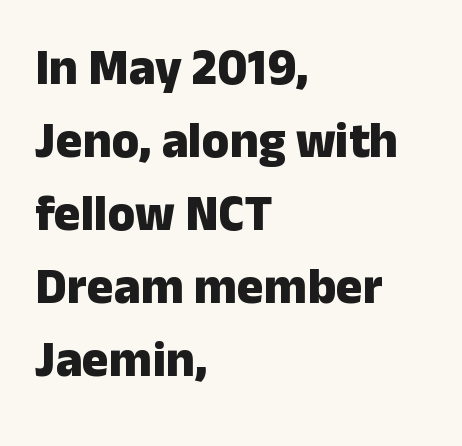
This sample has the flowing, uneven cadence of proportional lettering. These lines keep a tight, regular rhythm from letter to letter. Grotesque or geometric, the face here clearly has no serifs. The glyphs are unaccompanied by any horizontal stroke below them. The lettering holds an erect, upright posture throughout. Reading down the column, the eye jumps a familiar distance to each next line.
